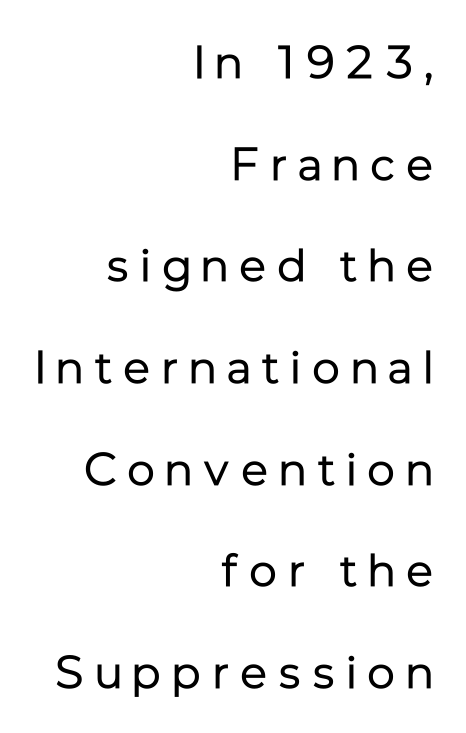
Q: Is the text bold? A: No.
Q: Is the text italic (slanted)? A: No, it is upright.
Q: Is the typeface a serif or a sans-serif typeface? A: Sans-serif.
Q: Is the text underlined? A: No.
Q: How is the paragraph aligned? A: Right-aligned.
Q: Is the spacing between letters normal or unusually wide? A: Unusually wide.
Q: Is the spacing between lines tight, normal or loose? A: Loose.
Q: Width (condensed, normal, or wide)? A: Normal.
Q: Stroke contrast? A: Low.
Q: x-height? A: Medium.
Q: Monospaced? A: No.
